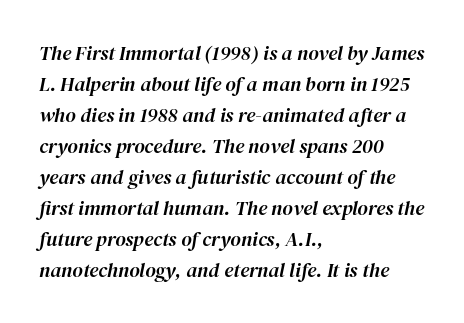
Notice how the stems are inclined rather than vertical — that's the hallmark of italics. The space directly below the letters is spotless. The paragraph shown leans on its left margin. Default kerning and tracking; the words read as compact shapes. Does the leading feel generous? No, just average.
